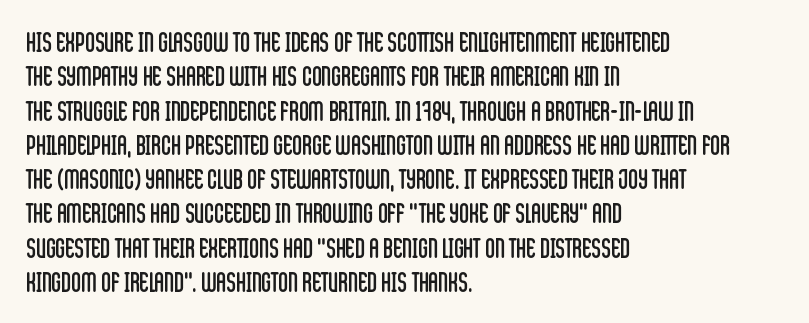
{"italic": "no", "bold": "no", "underline": "no", "align": "left", "line_spacing": "normal", "line_spacing_ratio": 1.27, "letter_spacing": "normal", "letter_spacing_em": 0.0, "glyph_px": 27}
